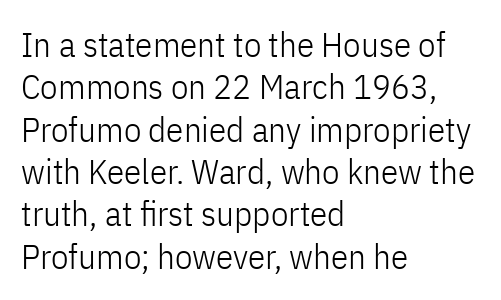
Letters have the restrained weight of plain body copy at most. Plain, unruled lines of type. The gaps between neighbouring characters are ordinary and unremarkable. The face used here is proportionally spaced, like ordinary book or web type.
